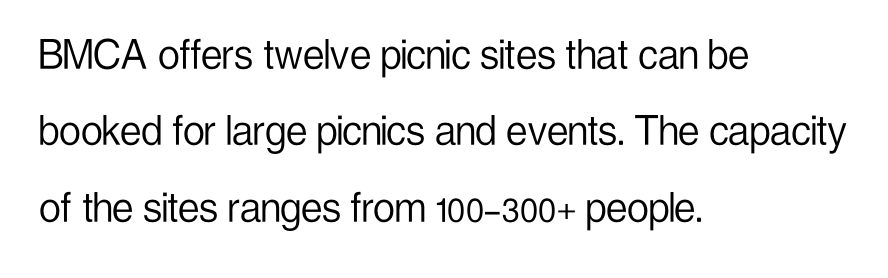
Q: Is the text bold? A: No.
Q: Is the text italic (slanted)? A: No, it is upright.
Q: Is the typeface a serif or a sans-serif typeface? A: Sans-serif.
Q: Is the text underlined? A: No.
Q: How is the paragraph aligned? A: Left-aligned.
Q: Is the spacing between letters normal or unusually wide? A: Normal.
Q: Is the spacing between lines tight, normal or loose? A: Normal.
Q: Width (condensed, normal, or wide)? A: Condensed.
Q: Stroke contrast? A: Low.
Q: x-height? A: Medium.
Q: Monospaced? A: No.
